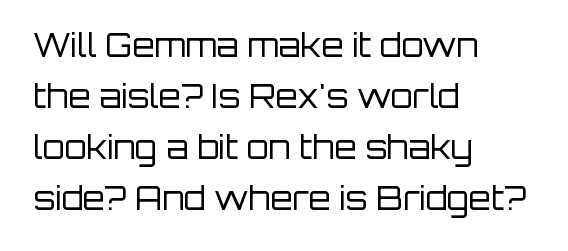
Q: Is the text bold? A: No.
Q: Is the text italic (slanted)? A: No, it is upright.
Q: Is the typeface a serif or a sans-serif typeface? A: Sans-serif.
Q: Is the text underlined? A: No.
Q: How is the paragraph aligned? A: Left-aligned.
Q: Is the spacing between letters normal or unusually wide? A: Normal.
Q: Is the spacing between lines tight, normal or loose? A: Normal.
Q: Width (condensed, normal, or wide)? A: Normal.
Q: Stroke contrast? A: Low.
Q: x-height? A: Large.
Q: Monospaced? A: No.
